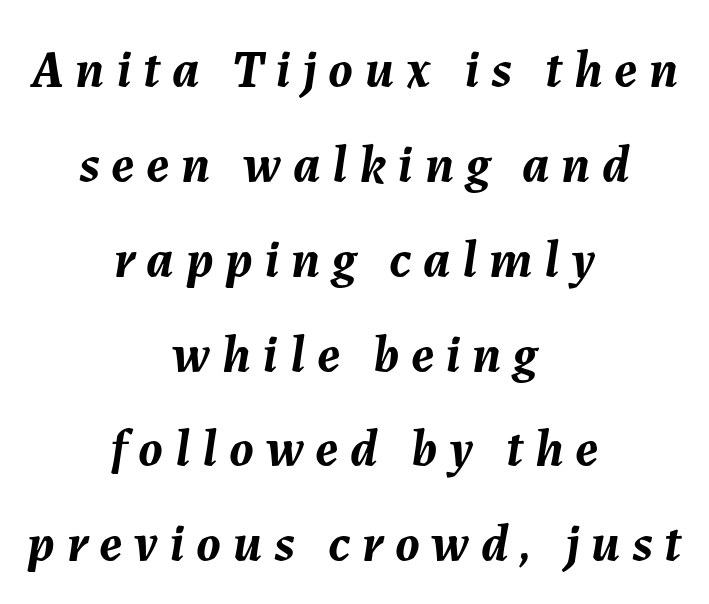
The passage shown leans; its letterforms are oblique. Heavy-handed strokes throughout: this text is bold. Where is the straight margin? There isn't one; the lines are centered. Look at the tracking — it's clearly loosened, letters drifting apart.
